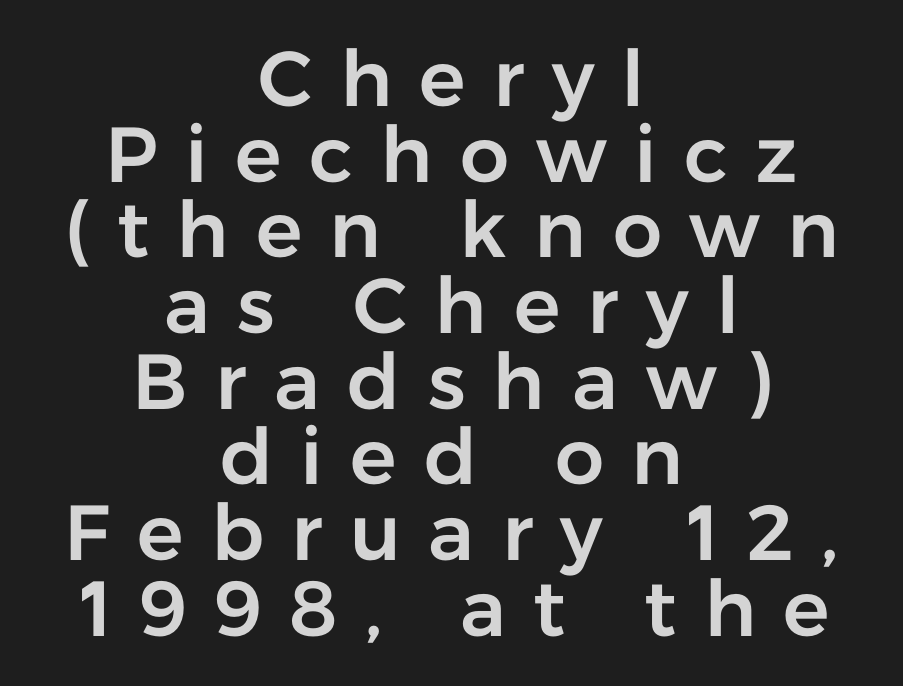
This sample has the flowing, uneven cadence of proportional lettering. The type family on display is of the sans-serif kind. No italicization has been applied; the sample stays upright. This block would grow much taller if given ordinary leading; it's compressed now.
